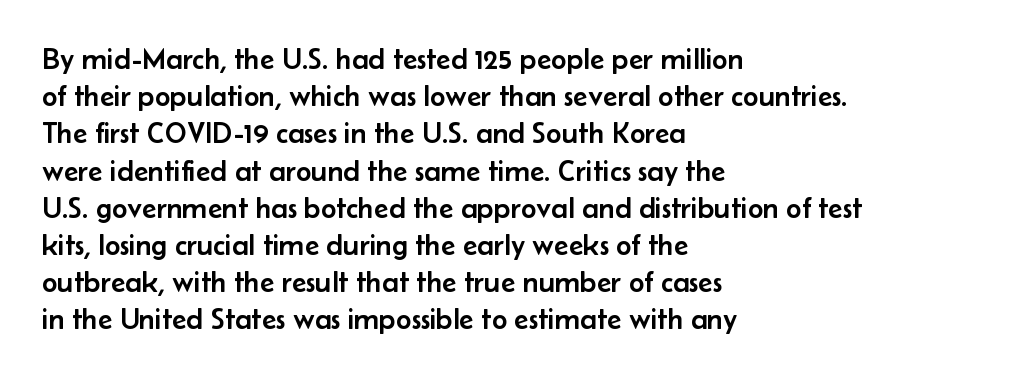
Q: Is the text italic (slanted)? A: No, it is upright.
Q: Is the typeface a serif or a sans-serif typeface? A: Sans-serif.
Q: Is the text underlined? A: No.
Q: How is the paragraph aligned? A: Left-aligned.
Q: Is the spacing between letters normal or unusually wide? A: Normal.
Q: Width (condensed, normal, or wide)? A: Normal.
Q: Stroke contrast? A: Low.
Q: x-height? A: Small.
Q: Monospaced? A: No.
